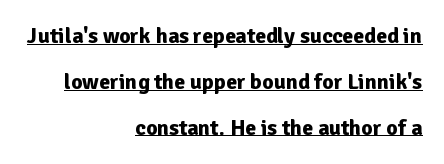
Nobody touched the tracking dial on this one. The letters are bold, with thick, heavy strokes. How would I describe the line gaps? Wide and relaxed. Descenders here cross a horizontal rule under the line. This sample is right-justified, so line beginnings fall wherever the words allow.
